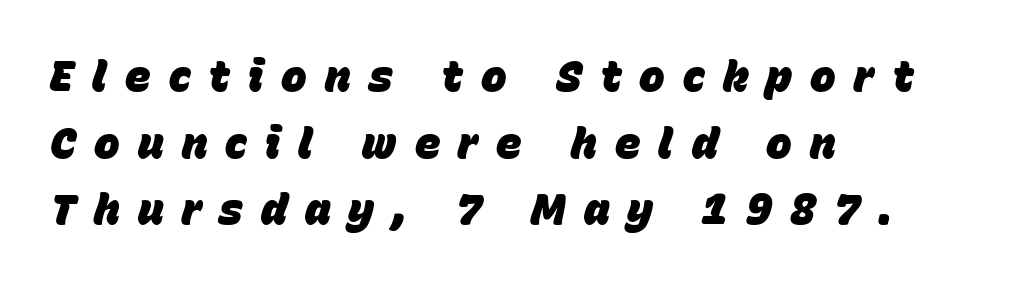
{"italic": "yes", "lean": "right", "slant_degrees": 15, "bold": "yes", "weight": "heavy", "width": "normal", "stroke_contrast": "low", "x_height": "large", "monospaced": "no", "underline": "no", "align": "left", "line_spacing": "normal", "line_spacing_ratio": 1.55, "letter_spacing": "wide", "letter_spacing_em": 0.42, "glyph_px": 43}
